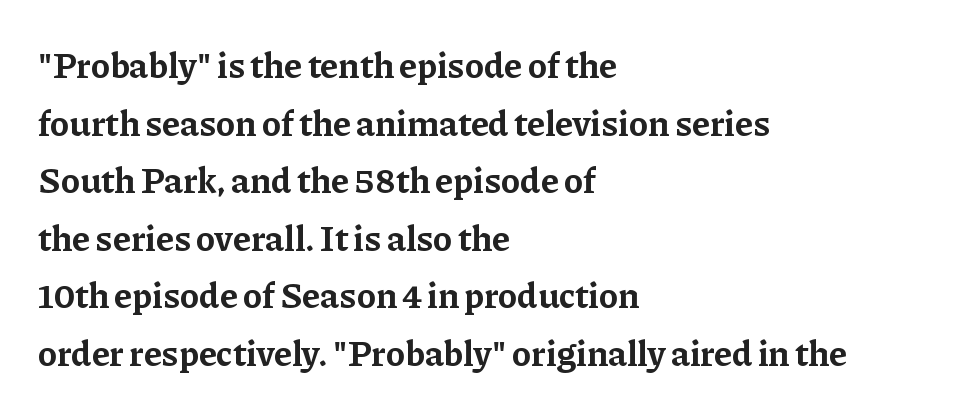
Q: Is the text bold? A: Yes.
Q: Is the text italic (slanted)? A: No, it is upright.
Q: Is the typeface a serif or a sans-serif typeface? A: Serif.
Q: Is the text underlined? A: No.
Q: How is the paragraph aligned? A: Left-aligned.
Q: Is the spacing between letters normal or unusually wide? A: Normal.
Q: Is the spacing between lines tight, normal or loose? A: Normal.
Q: Width (condensed, normal, or wide)? A: Normal.
Q: Stroke contrast? A: Low.
Q: x-height? A: Medium.
Q: Monospaced? A: No.
